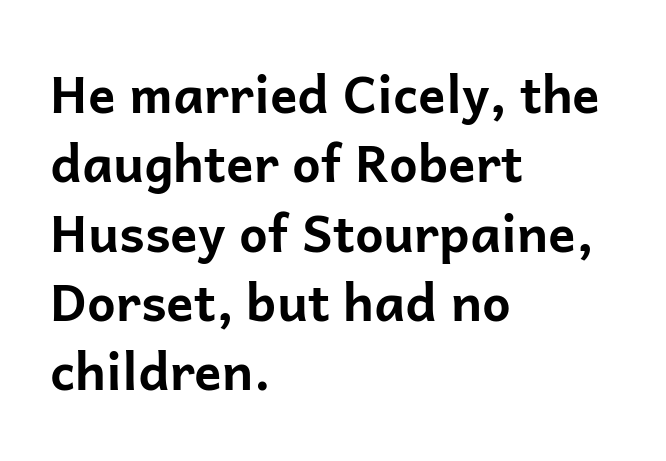
Visually the block forms a straight wall on the left and a jagged coastline on the right. Honestly, there is no underline to notice here at all. Horizontal bands of white between lines are of average thickness. Classification — sans serif. The glyphs have the mass of a bold cut.
